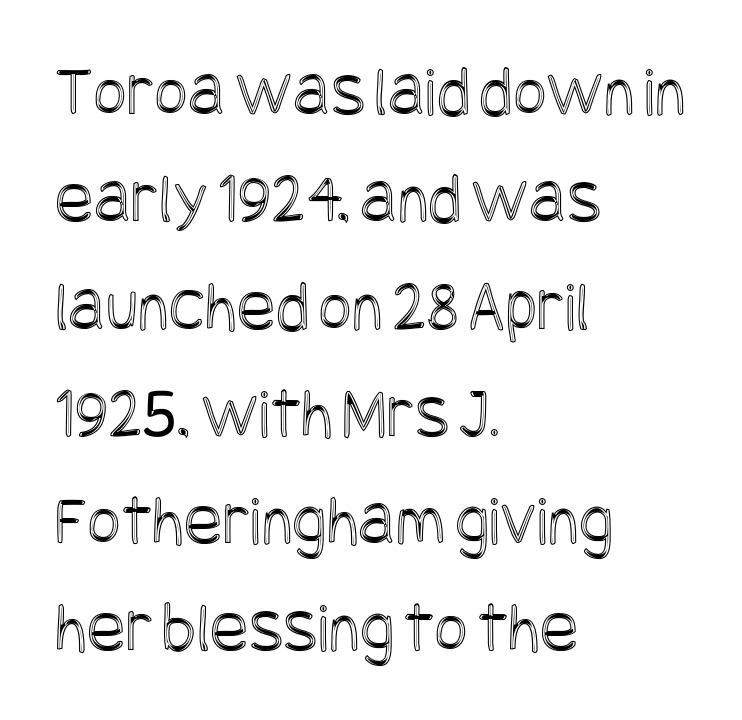
Q: Is the text italic (slanted)? A: No, it is upright.
Q: Is the text underlined? A: No.
Q: How is the paragraph aligned? A: Left-aligned.
Q: Is the spacing between letters normal or unusually wide? A: Normal.
Q: Is the spacing between lines tight, normal or loose? A: Normal.
Q: Width (condensed, normal, or wide)? A: Condensed.
Q: x-height? A: Large.
